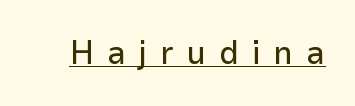
Serif or sans? Sans — the stroke terminals are bare. Character widths vary here, with narrow letters taking less room than wide ones. In designer terms, the underline attribute is active on this setting. These lines have a slow, spaced-out rhythm from letter to letter.
